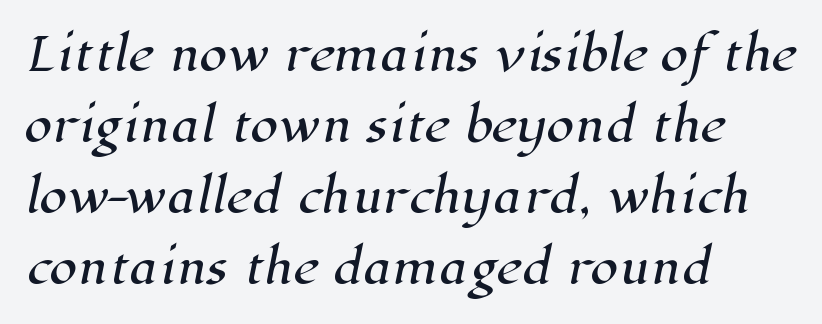
Q: Is the typeface a serif or a sans-serif typeface? A: Serif.
Q: Is the text underlined? A: No.
Q: How is the paragraph aligned? A: Left-aligned.
Q: Is the spacing between letters normal or unusually wide? A: Normal.
Q: Is the spacing between lines tight, normal or loose? A: Normal.
Q: Width (condensed, normal, or wide)? A: Normal.
Q: Stroke contrast? A: High.
Q: x-height? A: Medium.
Q: Monospaced? A: No.
